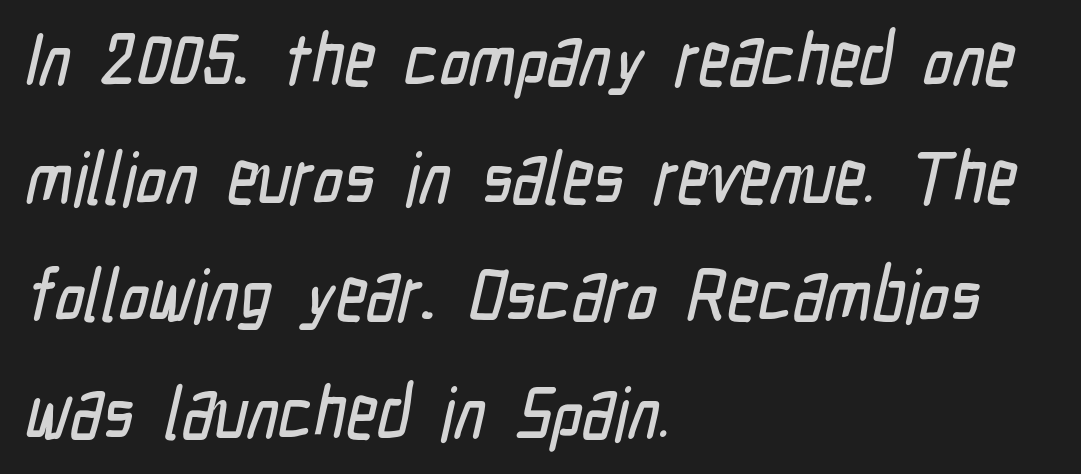
All the whitespace from short lines collects on the right. Honestly, the row spacing looks completely unremarkable. This rendering employs a face without finishing strokes, i.e., a sans-serif. Think of a printed novel: that variable character pitch is what you see here. The gaps between neighbouring characters are ordinary and unremarkable.
